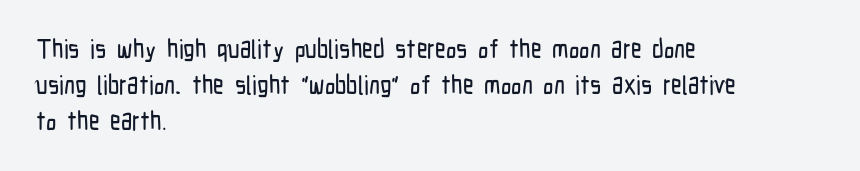
The image shows 26 px text type, upright; set left-aligned, normal line spacing (1.38x), normal letter spacing, not underlined.
